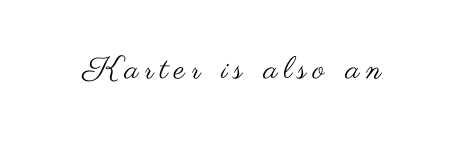
{"serif": "no", "bold": "no", "weight": "regular", "width": "wide", "stroke_contrast": "medium", "x_height": "small", "monospaced": "no", "underline": "no", "letter_spacing": "wide", "letter_spacing_em": 0.2, "glyph_px": 31}
